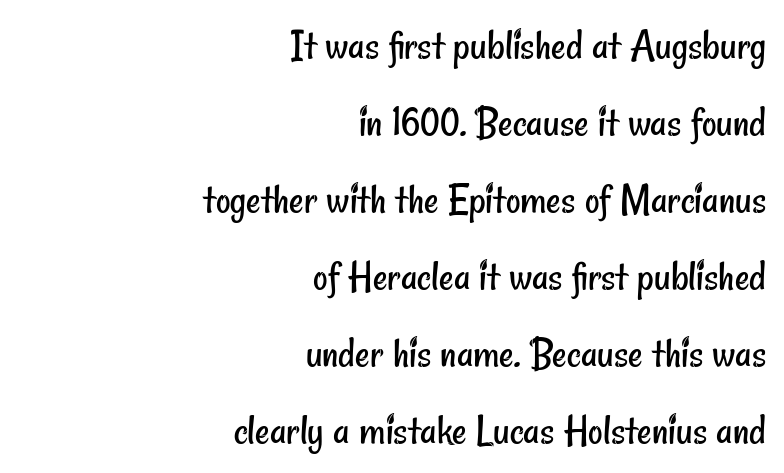
The image shows 45 px regular-weight, condensed sans-serif type; set right-aligned, line spacing 1.71x, normal letter spacing, not underlined; low stroke contrast and a small x-height.
